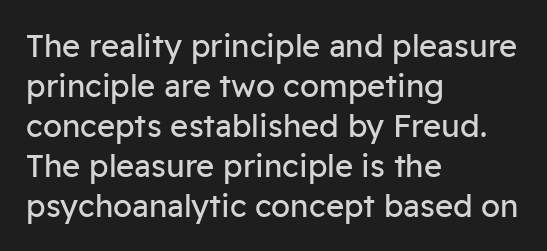
One-word summary of the alignment: left. Check the space under the baseline: it is left empty. This sample has the flowing, uneven cadence of proportional lettering. Weight: not bold — regular or lighter. Serifs: no, the terminals of the letterforms are clean. It's the straight-up-and-down kind of type.
